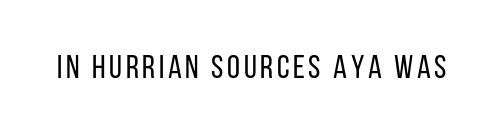
The image shows 33 px regular-weight, condensed sans-serif type, upright; set not underlined; low stroke contrast and a large x-height.
